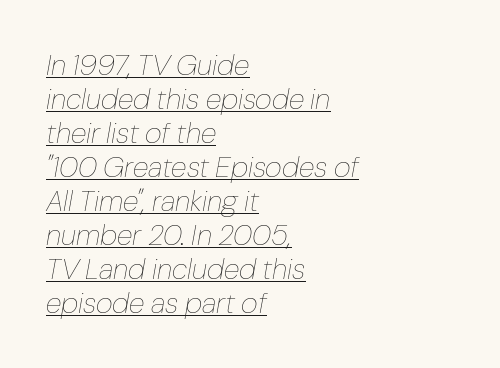
{"italic": "yes", "lean": "right", "slant_degrees": 10, "bold": "no", "weight": "thin", "width": "normal", "stroke_contrast": "low", "x_height": "medium", "monospaced": "no", "underline": "yes", "align": "left", "line_spacing_ratio": 1.17, "letter_spacing": "normal", "letter_spacing_em": 0.0, "glyph_px": 29}
